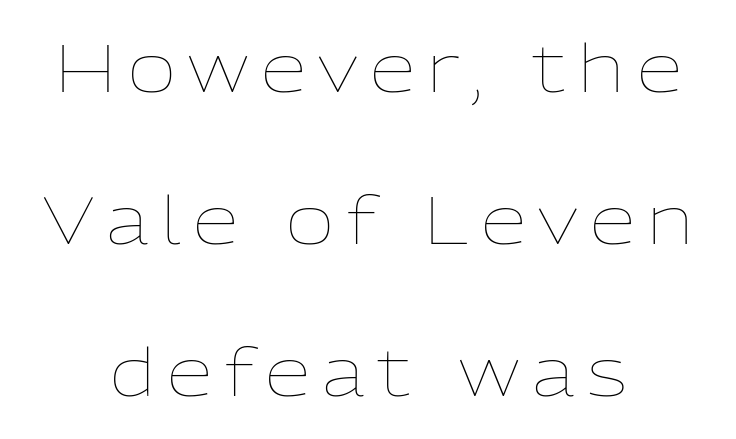
Underlining? Definitely not there. In terms of leading, this rendering errs on the spacious side. Note the varied advance widths — an 'i' is clearly narrower than an 'm'. Short and long lines alike share a common midpoint. The letterforms sit at book weight or below. The letters stand straight up with perfectly vertical stems.
